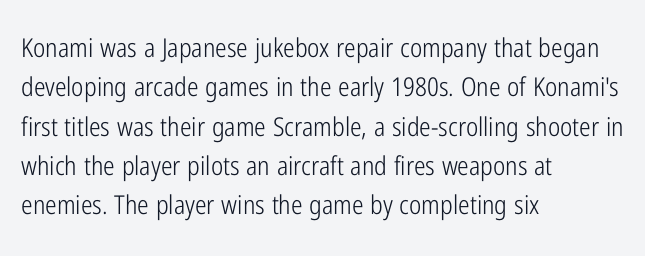
A typesetter would mark this as roman, not italic. Does the leading feel generous? No, just average. The typesetter chose a ragged-right arrangement here. The gaps between neighbouring characters are ordinary and unremarkable. Is this a heavy cut? Hardly; it is regular or lighter. The space directly below the letters is spotless.
